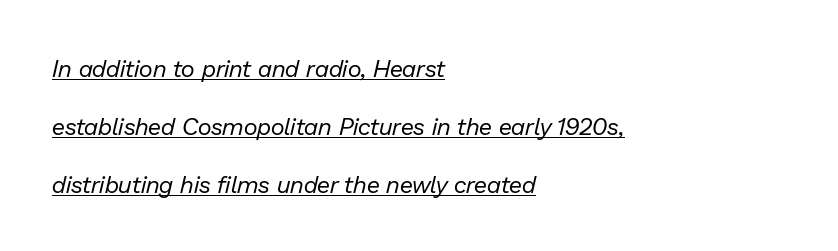
Has an underline been added? It has. The glyphs look as if they've been sheared to an angle. The strokes are not fattened; the text isn't bold. If you measured baseline to baseline, you'd find a long distance. Standard letterfit; no display-style spreading of the glyphs.
